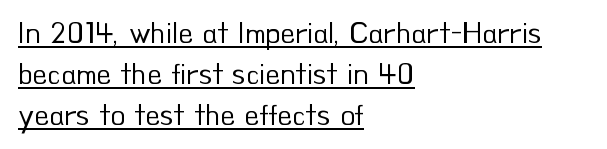
The image shows 30 px regular-weight sans-serif type, upright; set left-aligned, normal line spacing (1.37x), normal letter spacing, underlined; low stroke contrast and a small x-height.
